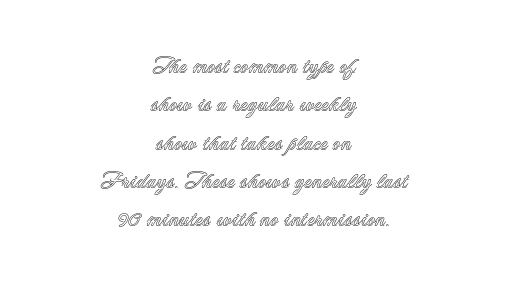
{"underline": "no", "align": "center", "line_spacing_ratio": 1.74, "letter_spacing": "normal", "letter_spacing_em": 0.0, "glyph_px": 22}
